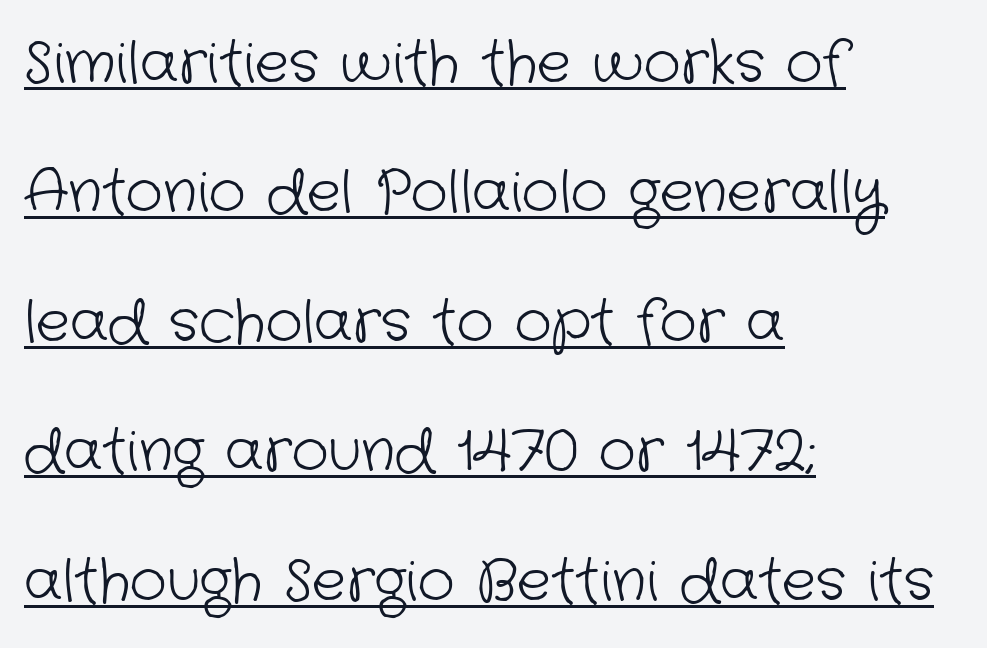
{"serif": "no", "bold": "no", "weight": "light", "width": "normal", "stroke_contrast": "low", "x_height": "medium", "monospaced": "no", "underline": "yes", "align": "left", "line_spacing": "loose", "line_spacing_ratio": 2.27, "letter_spacing": "normal", "letter_spacing_em": 0.0, "glyph_px": 57}
